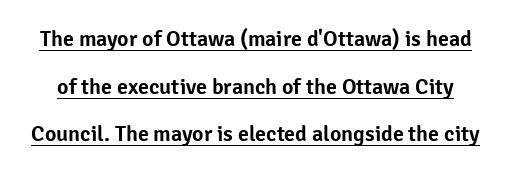
{"italic": "no", "underline": "yes", "line_spacing": "loose", "line_spacing_ratio": 2.17, "letter_spacing": "normal", "letter_spacing_em": 0.0, "glyph_px": 22}
